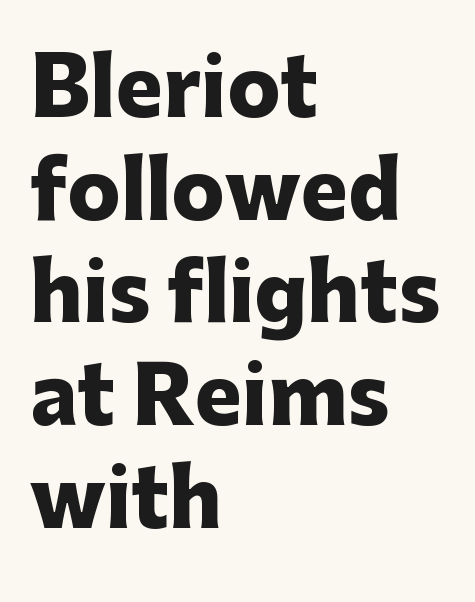
The image shows 79 px heavy sans-serif type, upright; set left-aligned, normal line spacing (1.3x), normal letter spacing, not underlined; low stroke contrast and a medium x-height.
